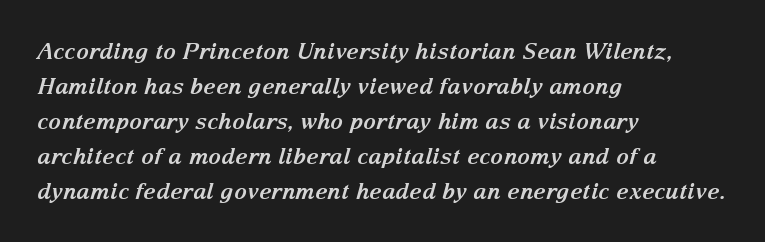
Q: Is the text bold? A: Yes.
Q: Is the text italic (slanted)? A: Yes, it leans right by about 15 degrees.
Q: Is the text underlined? A: No.
Q: How is the paragraph aligned? A: Left-aligned.
Q: Is the spacing between letters normal or unusually wide? A: Normal.
Q: Is the spacing between lines tight, normal or loose? A: Normal.
